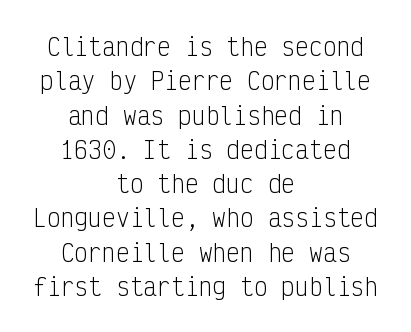
{"italic": "no", "bold": "no", "underline": "no", "align": "center", "line_spacing": "normal", "line_spacing_ratio": 1.49, "letter_spacing": "normal", "letter_spacing_em": 0.0, "glyph_px": 23}
